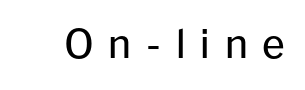
The image shows 39 px regular-weight sans-serif type, upright; set unusually wide letter spacing (+0.38 em), not underlined; low stroke contrast and a medium x-height.
